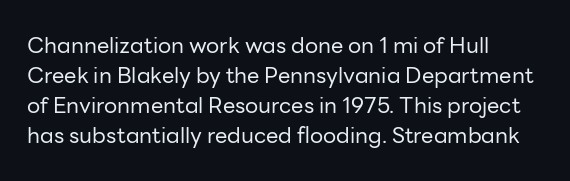
{"italic": "no", "bold": "no", "underline": "no", "align": "left", "line_spacing": "normal", "line_spacing_ratio": 1.37, "letter_spacing": "normal", "letter_spacing_em": 0.0, "glyph_px": 22}
